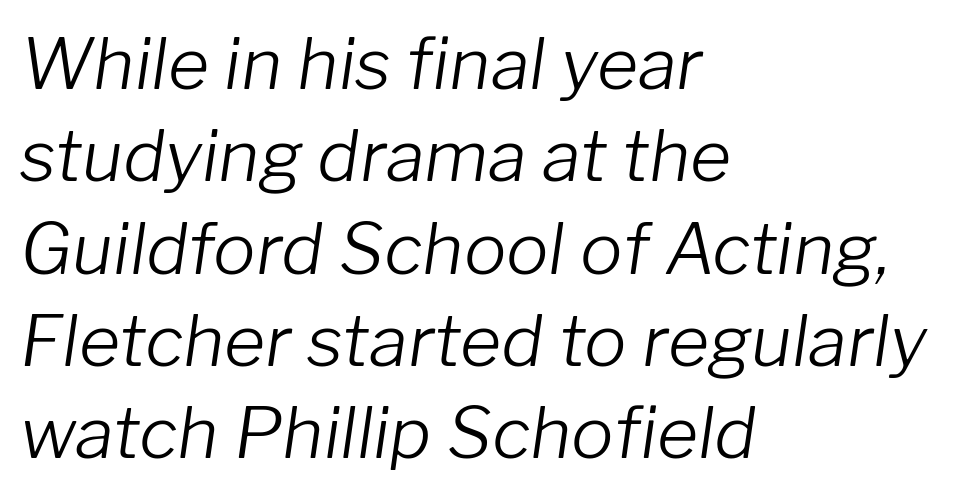
Q: Is the text bold? A: No.
Q: Is the text italic (slanted)? A: Yes, it leans right by about 8 degrees.
Q: Is the text underlined? A: No.
Q: How is the paragraph aligned? A: Left-aligned.
Q: Is the spacing between letters normal or unusually wide? A: Normal.
Q: Is the spacing between lines tight, normal or loose? A: Normal.
Q: Width (condensed, normal, or wide)? A: Normal.
Q: Stroke contrast? A: Low.
Q: x-height? A: Medium.
Q: Monospaced? A: No.
